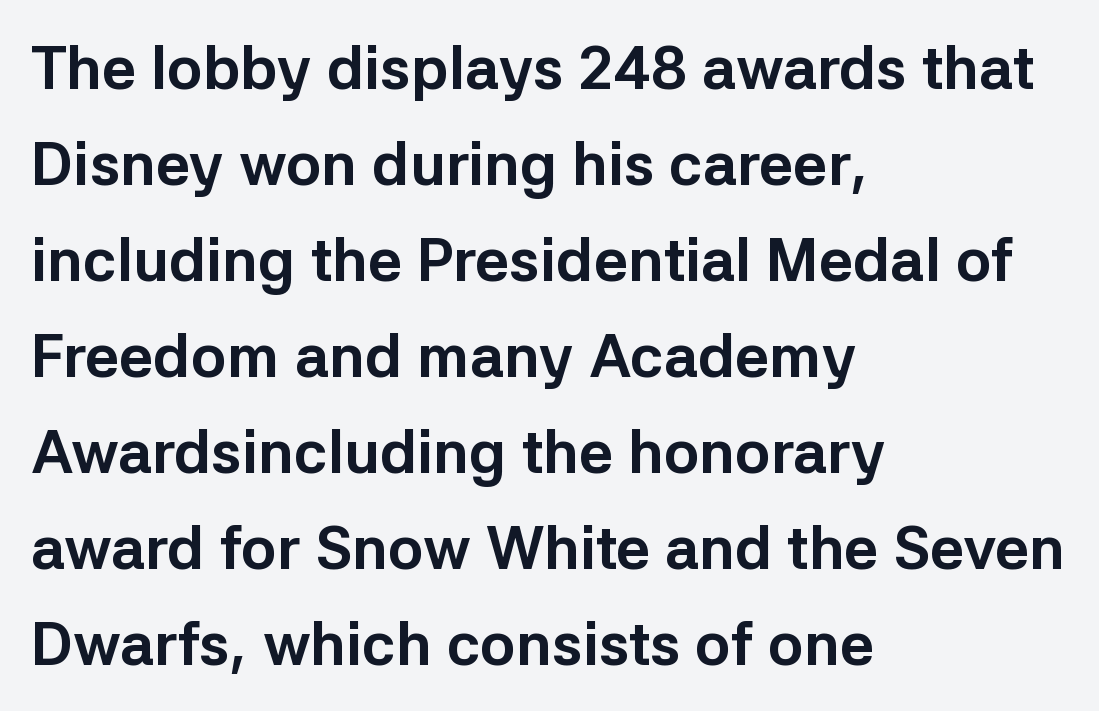
Q: Is the text bold? A: Yes.
Q: Is the text italic (slanted)? A: No, it is upright.
Q: Is the typeface a serif or a sans-serif typeface? A: Sans-serif.
Q: Is the text underlined? A: No.
Q: How is the paragraph aligned? A: Left-aligned.
Q: Is the spacing between letters normal or unusually wide? A: Normal.
Q: Is the spacing between lines tight, normal or loose? A: Normal.
Q: Width (condensed, normal, or wide)? A: Normal.
Q: Stroke contrast? A: Low.
Q: x-height? A: Medium.
Q: Monospaced? A: No.
